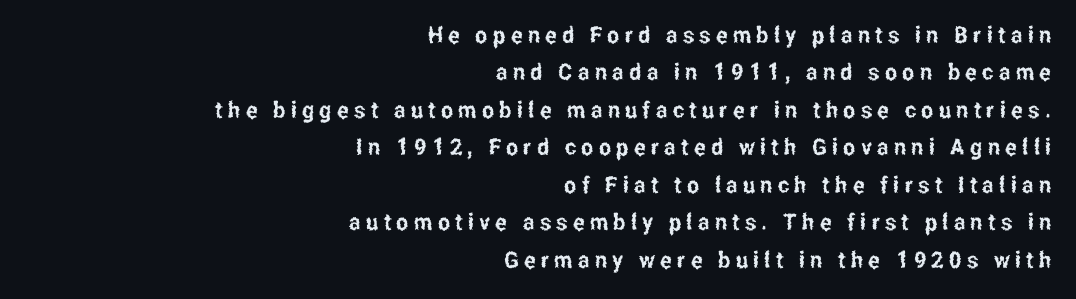
Line spacing here is normal. Beneath every word, the page is bare. In terms of posture, this sample is upright. Which margin do the lines hug? The right one — the left edge is uneven. The gaps between neighbouring characters are conspicuously large.
